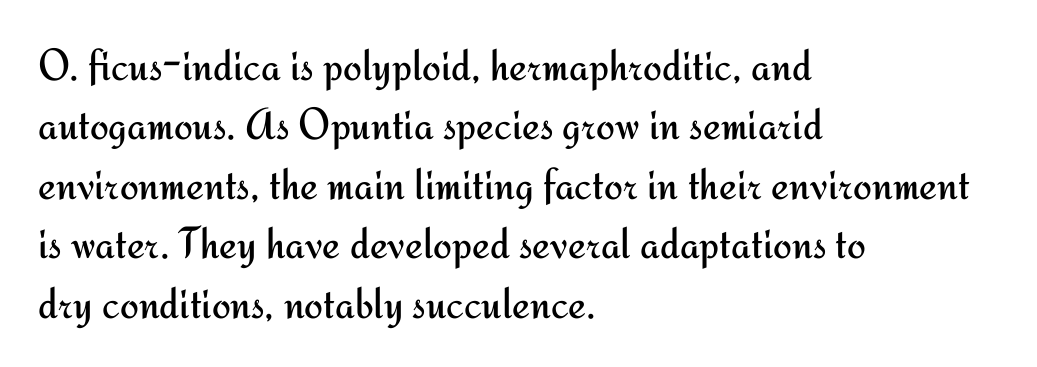
These lines keep a tight, regular rhythm from letter to letter. Ink coverage per letter is moderate at most. The typeface chosen for these lines omits serifs. Is this a fixed-width face? No — the glyphs have proportional, varying widths.
